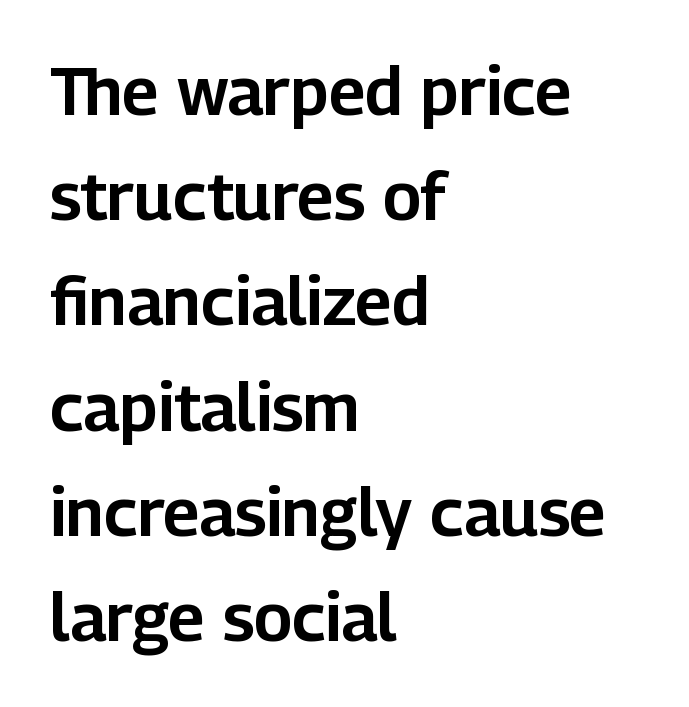
Q: Is the text italic (slanted)? A: No, it is upright.
Q: Is the typeface a serif or a sans-serif typeface? A: Sans-serif.
Q: Is the text underlined? A: No.
Q: How is the paragraph aligned? A: Left-aligned.
Q: Is the spacing between letters normal or unusually wide? A: Normal.
Q: Is the spacing between lines tight, normal or loose? A: Normal.
Q: Width (condensed, normal, or wide)? A: Normal.
Q: Stroke contrast? A: Low.
Q: x-height? A: Medium.
Q: Monospaced? A: No.
